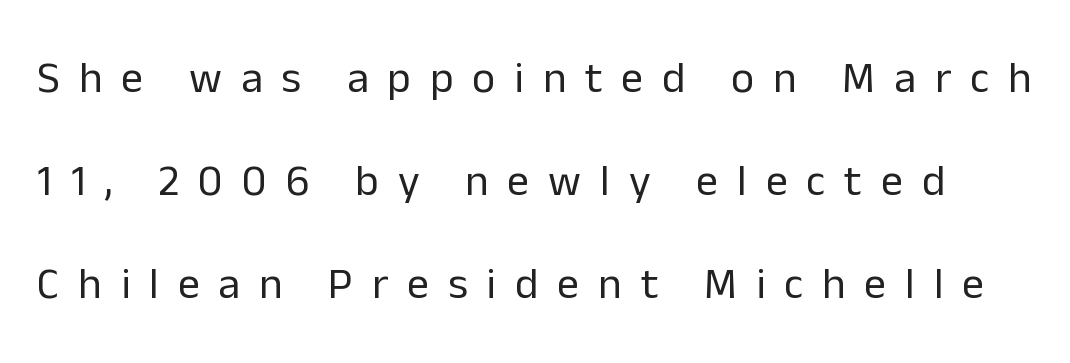
Stroke terminals: plain, sans-serif. Caption: face not bold, strokes unweighted. The axis of the letterforms is exactly vertical. Underlining? Definitely not there. The line-height multiplier appears high, well above default. Display-style spreading of the glyphs; the letterfit is very open.
